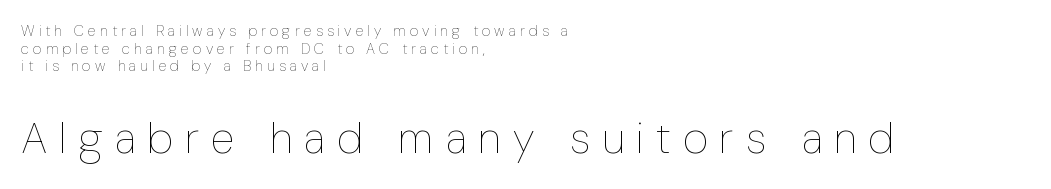
The foot of each line stays bare and open. No extra ink here — the face is not bold. These lines are set flush left with a ragged right edge. Whoever set this made the second block the dominant, larger element. There is plenty of visible air inserted between adjacent glyphs. This sample uses an upright cut, with every glyph sitting square on the baseline.
